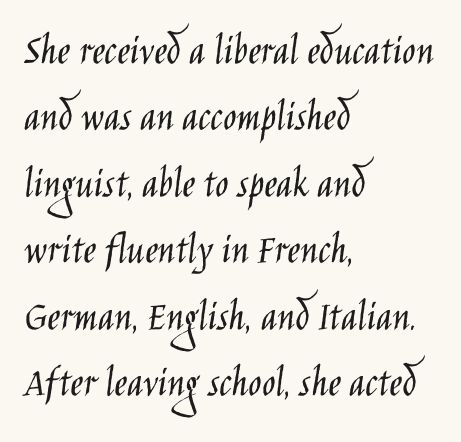
The image shows 44 px light, condensed sans-serif type; set left-aligned, normal line spacing (1.51x), normal letter spacing, not underlined; low stroke contrast and a large x-height.
